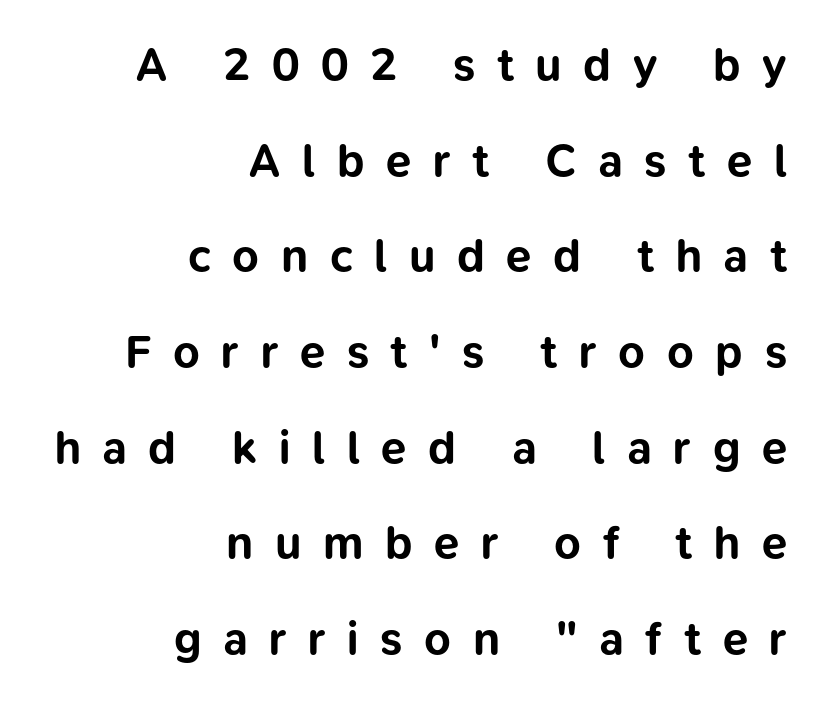
The image shows 46 px bold sans-serif type, upright; set right-aligned, loose line spacing (2.08x), unusually wide letter spacing (+0.47 em), not underlined; low stroke contrast and a medium x-height.
